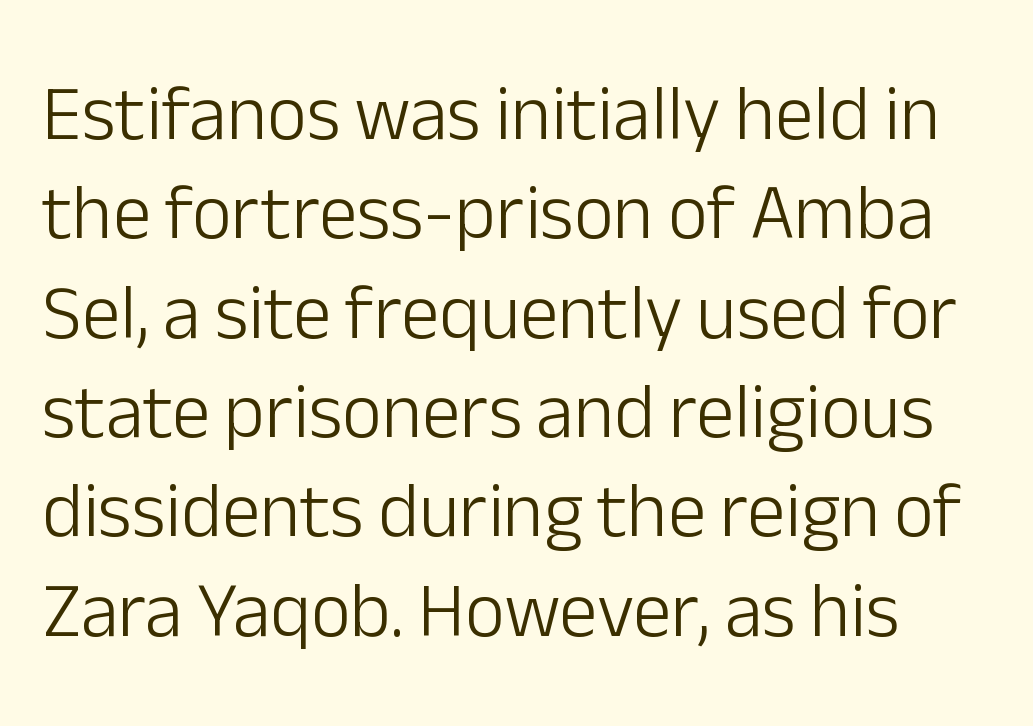
{"serif": "no", "italic": "no", "bold": "no", "weight": "light", "width": "normal", "stroke_contrast": "low", "x_height": "medium", "monospaced": "no", "underline": "no", "line_spacing": "normal", "line_spacing_ratio": 1.29, "letter_spacing": "normal", "letter_spacing_em": 0.0, "glyph_px": 77}
